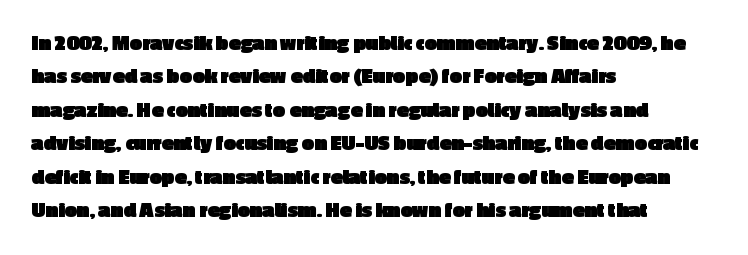
Q: Is the text bold? A: Yes.
Q: Is the text italic (slanted)? A: No, it is upright.
Q: Is the text underlined? A: No.
Q: How is the paragraph aligned? A: Left-aligned.
Q: Is the spacing between letters normal or unusually wide? A: Normal.
Q: Is the spacing between lines tight, normal or loose? A: Normal.
